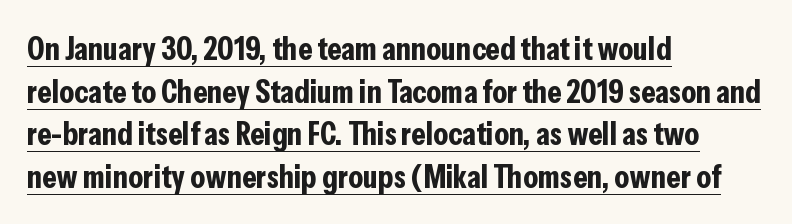
Q: Is the text bold? A: Yes.
Q: Is the text italic (slanted)? A: No, it is upright.
Q: Is the typeface a serif or a sans-serif typeface? A: Sans-serif.
Q: Is the text underlined? A: Yes.
Q: How is the paragraph aligned? A: Left-aligned.
Q: Is the spacing between letters normal or unusually wide? A: Normal.
Q: Is the spacing between lines tight, normal or loose? A: Normal.
Q: Width (condensed, normal, or wide)? A: Condensed.
Q: Stroke contrast? A: Low.
Q: x-height? A: Medium.
Q: Monospaced? A: No.
